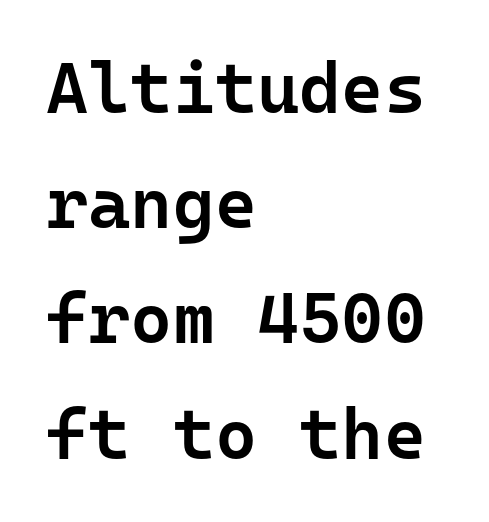
{"serif": "no", "italic": "no", "bold": "semi", "weight": "semibold", "width": "normal", "stroke_contrast": "low", "x_height": "medium", "monospaced": "yes", "underline": "no", "align": "left", "line_spacing": "normal", "line_spacing_ratio": 1.6, "letter_spacing": "normal", "letter_spacing_em": 0.0, "glyph_px": 72}
